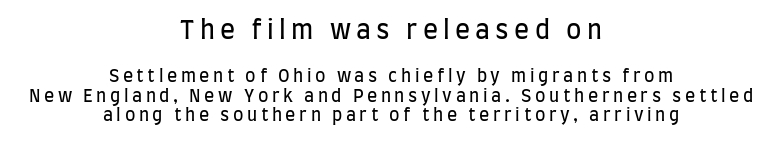
The image shows 25 px text type, upright; set centered, line spacing 1.16x, unusually wide letter spacing (+0.21 em), not underlined; the first (top) block is 1.47x larger.
